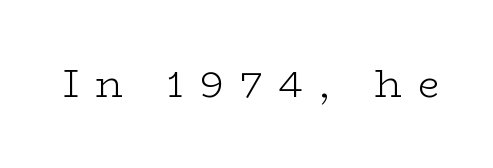
The image shows 38 px light, wide serif type, upright; set unusually wide letter spacing (+0.44 em), not underlined; low stroke contrast and a medium x-height.
